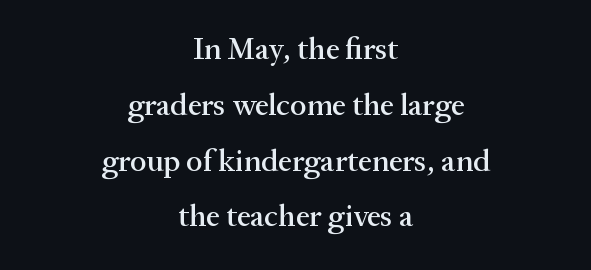
The image shows 31 px serif type, upright; set centered, line spacing 1.8x, normal letter spacing, not underlined; medium stroke contrast and a medium x-height.
